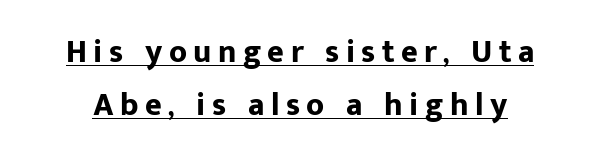
Q: Is the text bold? A: Yes.
Q: Is the text italic (slanted)? A: No, it is upright.
Q: Is the typeface a serif or a sans-serif typeface? A: Sans-serif.
Q: Is the text underlined? A: Yes.
Q: Is the spacing between letters normal or unusually wide? A: Unusually wide.
Q: Is the spacing between lines tight, normal or loose? A: Normal.
Q: Width (condensed, normal, or wide)? A: Normal.
Q: Stroke contrast? A: Low.
Q: x-height? A: Medium.
Q: Monospaced? A: No.
